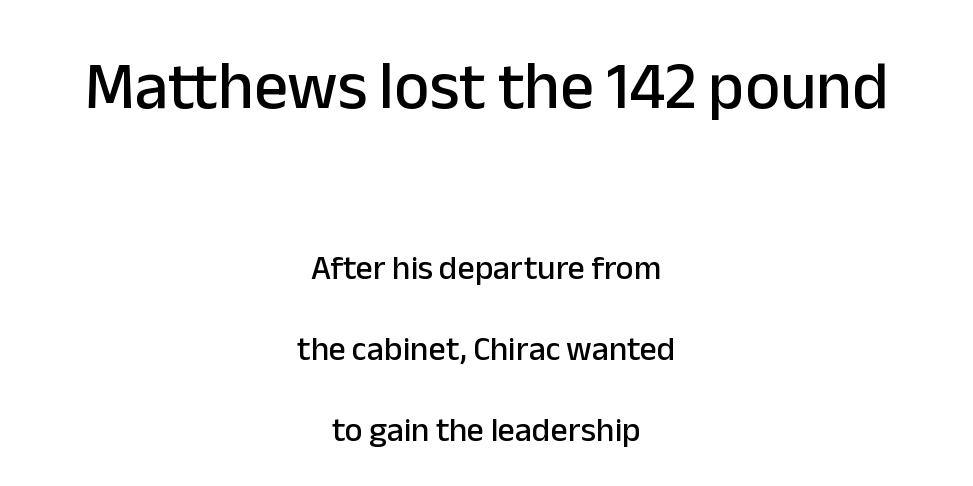
The passage is arranged like a title page — every line centered. This is roman type, the default non-slanted kind. Character widths vary here, with narrow letters taking less room than wide ones. A sans-serif font was chosen for this passage. This rendering leaves character spacing at its baseline value.
